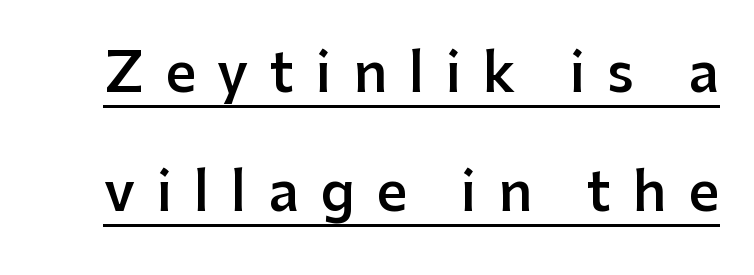
This sample uses expanded letter spacing, leaving extra air between glyphs. Quick note: interline space is abundant. Classification — sans serif. Notice how the stems are strictly vertical — no italics here. On the weight axis this lands at semibold, roughly 600. The letters advance in unequal steps, a hallmark of proportional type.
